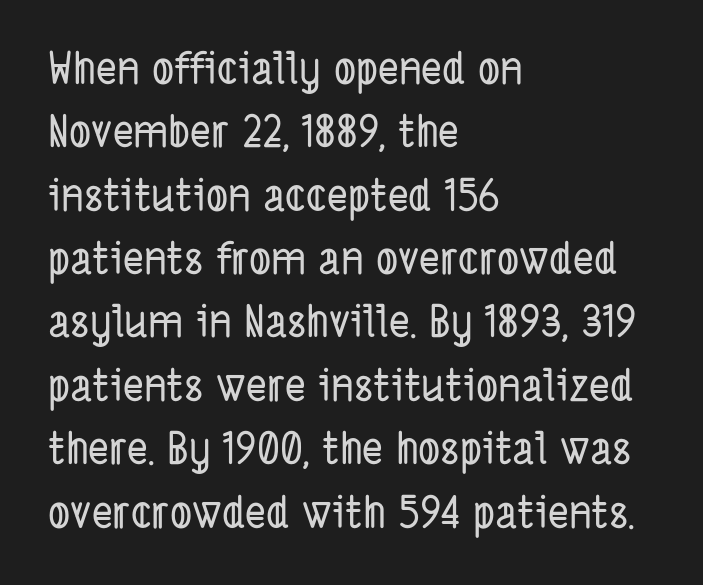
These lines are rendered in a variable-pitch font. The font family rendered here belongs to the sans-serif group. Compared with typical paragraphs, the rows here are spaced about the same. These lines stack with their left ends in a neat column. The space beneath each line is pristine and unruled.
